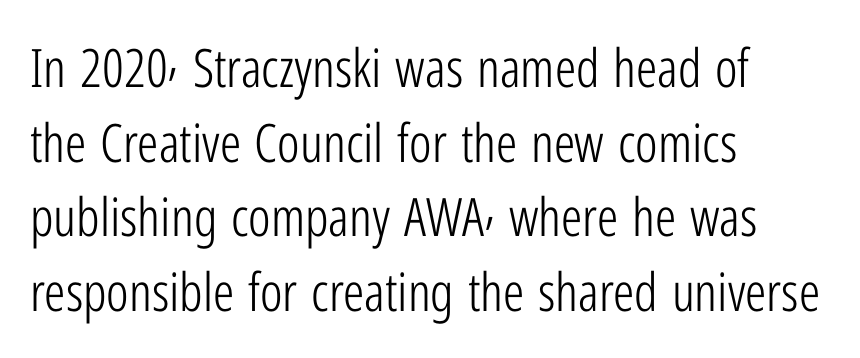
{"serif": "no", "italic": "no", "bold": "no", "weight": "light", "width": "condensed", "stroke_contrast": "low", "x_height": "medium", "monospaced": "no", "underline": "no", "align": "left", "line_spacing": "normal", "line_spacing_ratio": 1.41, "letter_spacing": "normal", "letter_spacing_em": 0.0, "glyph_px": 53}
